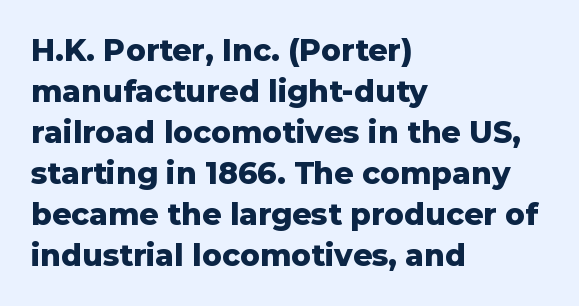
{"serif": "no", "italic": "no", "bold": "yes", "weight": "heavy", "width": "normal", "stroke_contrast": "low", "x_height": "medium", "monospaced": "no", "underline": "no", "align": "left", "line_spacing": "normal", "line_spacing_ratio": 1.37, "letter_spacing": "normal", "letter_spacing_em": 0.0, "glyph_px": 30}
